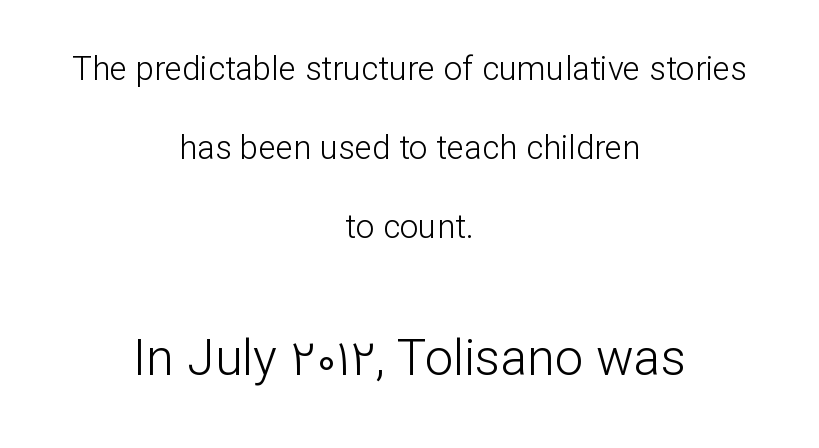
Q: Is the text bold? A: No.
Q: Is the text italic (slanted)? A: No, it is upright.
Q: Is the typeface a serif or a sans-serif typeface? A: Sans-serif.
Q: Is the text underlined? A: No.
Q: How is the paragraph aligned? A: Centered.
Q: Is the spacing between letters normal or unusually wide? A: Normal.
Q: Is the spacing between lines tight, normal or loose? A: Loose.
Q: Which block of text is set in a larger size, the first (top) or the second (bottom)? A: The second (bottom) one.
Q: Width (condensed, normal, or wide)? A: Normal.
Q: Stroke contrast? A: Low.
Q: x-height? A: Medium.
Q: Monospaced? A: No.
